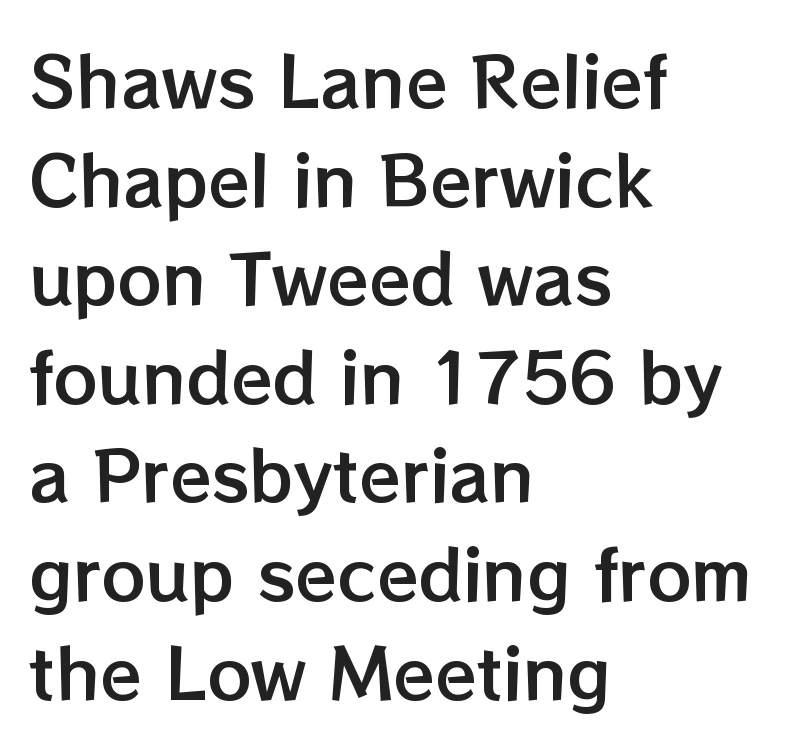
Q: Is the text italic (slanted)? A: No, it is upright.
Q: Is the text underlined? A: No.
Q: How is the paragraph aligned? A: Left-aligned.
Q: Is the spacing between letters normal or unusually wide? A: Normal.
Q: Is the spacing between lines tight, normal or loose? A: Normal.
Q: Width (condensed, normal, or wide)? A: Normal.
Q: Stroke contrast? A: Low.
Q: x-height? A: Medium.
Q: Monospaced? A: No.
